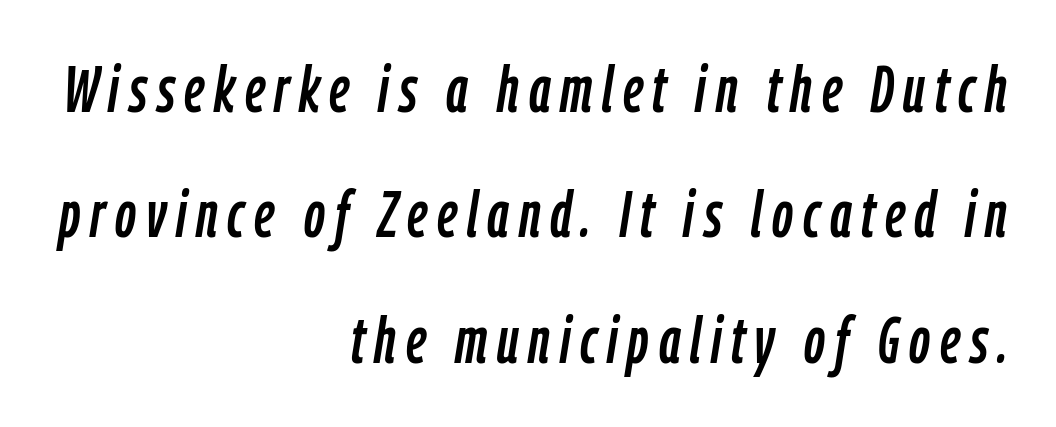
Q: Is the text italic (slanted)? A: Yes, it leans right by about 9 degrees.
Q: Is the text underlined? A: No.
Q: How is the paragraph aligned? A: Right-aligned.
Q: Is the spacing between lines tight, normal or loose? A: Loose.
Q: Width (condensed, normal, or wide)? A: Condensed.
Q: Stroke contrast? A: Low.
Q: x-height? A: Medium.
Q: Monospaced? A: No.
